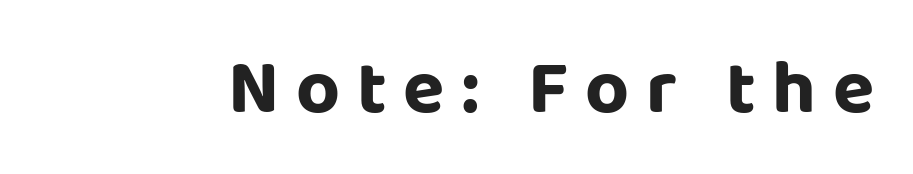
Q: Is the text italic (slanted)? A: No, it is upright.
Q: Is the typeface a serif or a sans-serif typeface? A: Sans-serif.
Q: Is the text underlined? A: No.
Q: Is the spacing between letters normal or unusually wide? A: Unusually wide.
Q: Width (condensed, normal, or wide)? A: Normal.
Q: Stroke contrast? A: Low.
Q: x-height? A: Large.
Q: Monospaced? A: No.
